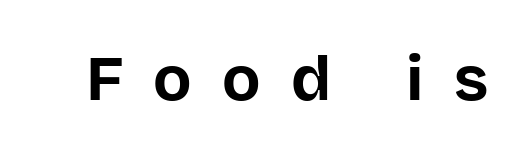
The image shows 63 px bold sans-serif type, upright; set unusually wide letter spacing (+0.48 em), not underlined; low stroke contrast and a large x-height.
